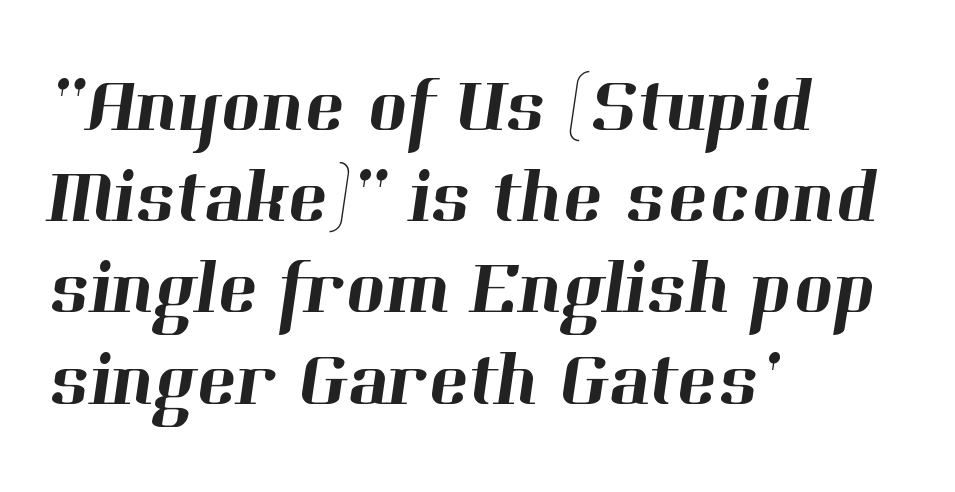
The type is set solid horizontally, with unmodified tracking. Think of a printed novel: that variable character pitch is what you see here. Glance below the letters and you will spot only blank space. Type style note: has serifs.
